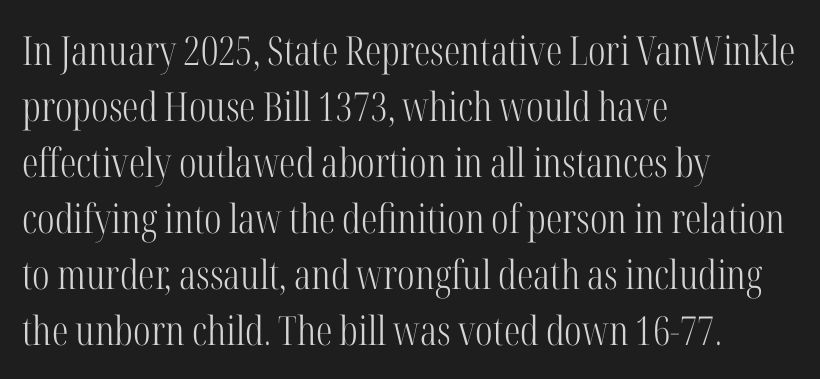
Spacing between characters is what you'd get straight out of the box. The strip under each line holds only bare page. Letters have the restrained weight of plain body copy at most. Stroke terminals: seriffed. The rows are spaced the way most documents space them. The letters advance in unequal steps, a hallmark of proportional type.
